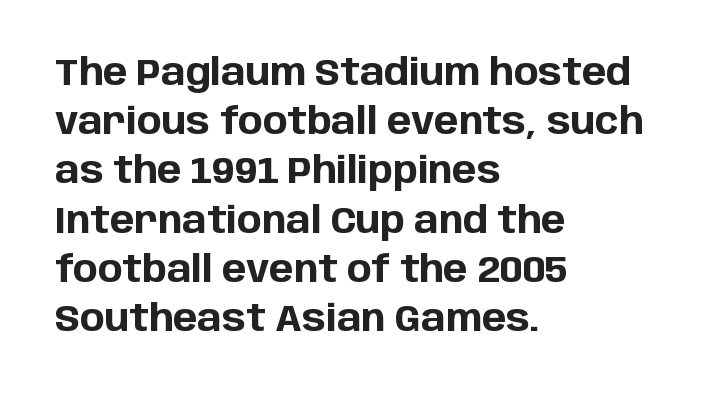
Q: Is the text bold? A: Yes.
Q: Is the text italic (slanted)? A: No, it is upright.
Q: Is the typeface a serif or a sans-serif typeface? A: Sans-serif.
Q: Is the text underlined? A: No.
Q: How is the paragraph aligned? A: Left-aligned.
Q: Is the spacing between letters normal or unusually wide? A: Normal.
Q: Is the spacing between lines tight, normal or loose? A: Normal.
Q: Width (condensed, normal, or wide)? A: Normal.
Q: Stroke contrast? A: Low.
Q: x-height? A: Large.
Q: Monospaced? A: No.
